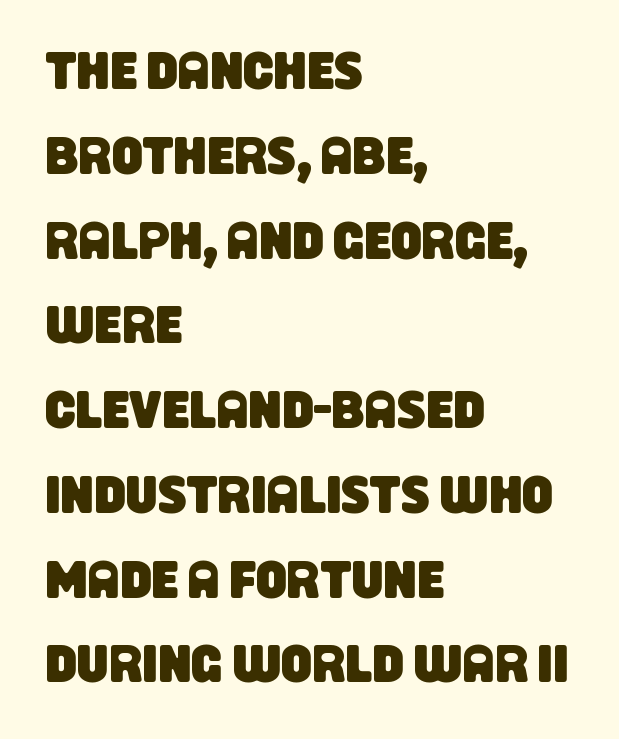
The image shows 54 px condensed sans-serif type; set left-aligned, normal line spacing (1.57x), normal letter spacing, not underlined; low stroke contrast and a large x-height.
